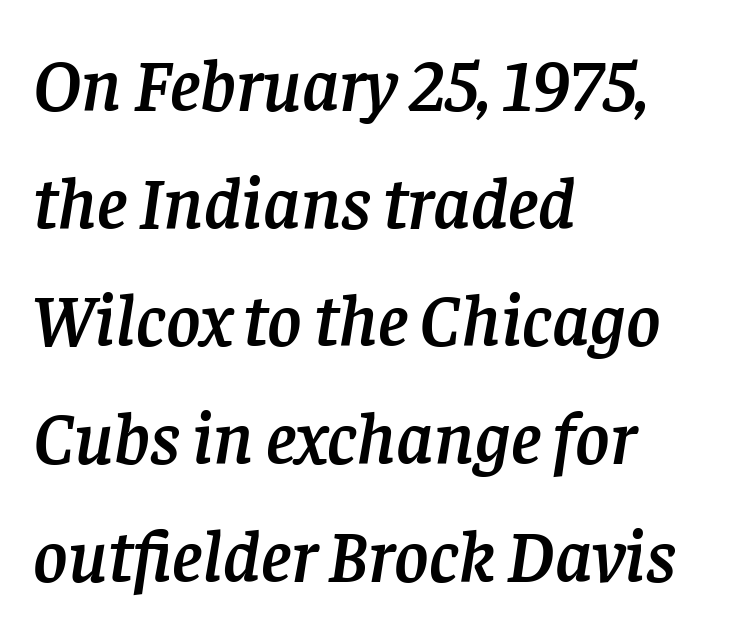
The image shows 74 px serif type, italic (leaning right); set left-aligned, normal line spacing (1.59x), normal letter spacing, not underlined; low stroke contrast and a large x-height.
